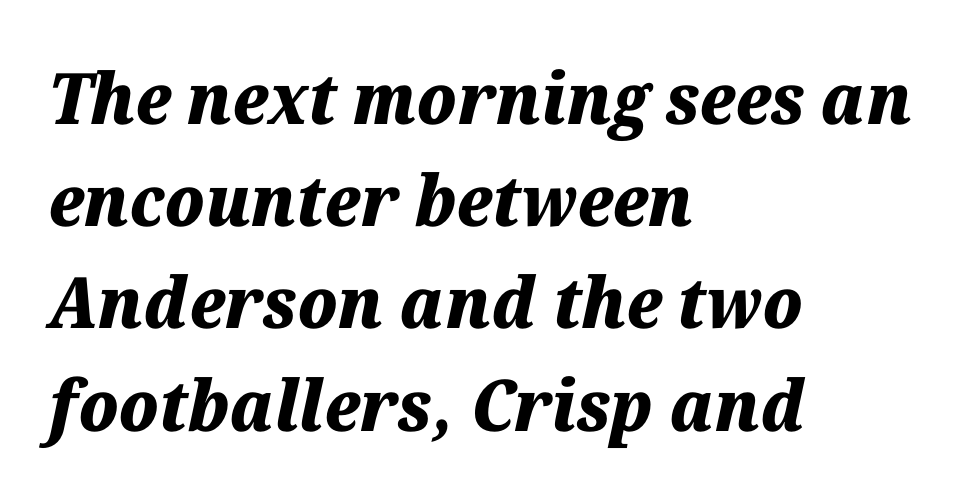
Q: Is the text bold? A: Yes.
Q: Is the text italic (slanted)? A: Yes, it leans right by about 12 degrees.
Q: Is the text underlined? A: No.
Q: How is the paragraph aligned? A: Left-aligned.
Q: Is the spacing between letters normal or unusually wide? A: Normal.
Q: Is the spacing between lines tight, normal or loose? A: Normal.
Q: Width (condensed, normal, or wide)? A: Normal.
Q: Stroke contrast? A: Medium.
Q: x-height? A: Medium.
Q: Monospaced? A: No.
